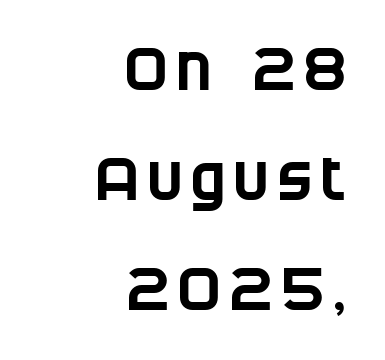
The image shows 60 px condensed sans-serif type; set right-aligned, line spacing 1.83x, not underlined; low stroke contrast and a large x-height.
